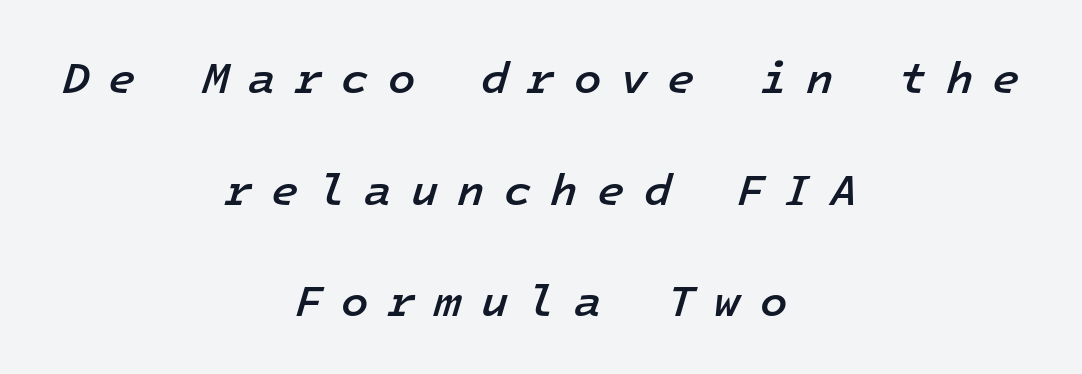
The image shows 45 px semibold type, italic (leaning right), monospaced; set centered, loose line spacing (2.48x), unusually wide letter spacing (+0.42 em), not underlined; low stroke contrast and a medium x-height.
